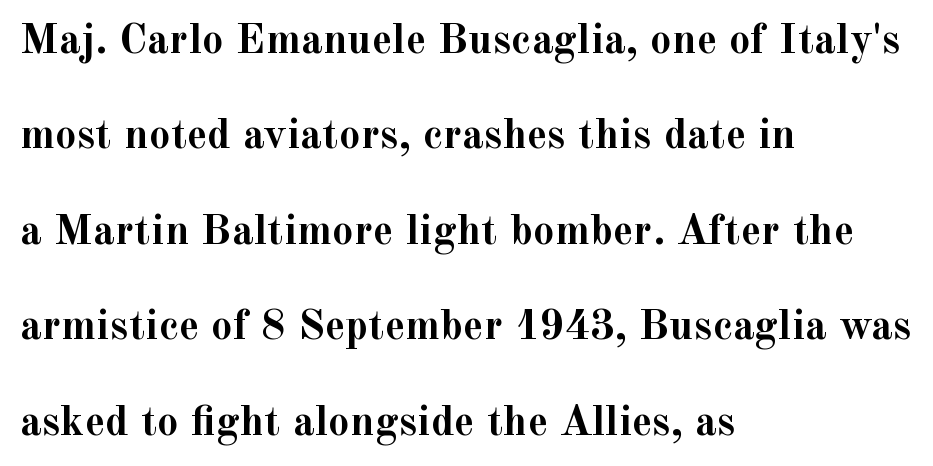
Q: Is the text bold? A: Yes.
Q: Is the text italic (slanted)? A: No, it is upright.
Q: Is the typeface a serif or a sans-serif typeface? A: Serif.
Q: Is the text underlined? A: No.
Q: How is the paragraph aligned? A: Left-aligned.
Q: Is the spacing between letters normal or unusually wide? A: Normal.
Q: Is the spacing between lines tight, normal or loose? A: Loose.
Q: Width (condensed, normal, or wide)? A: Normal.
Q: x-height? A: Small.
Q: Monospaced? A: No.
